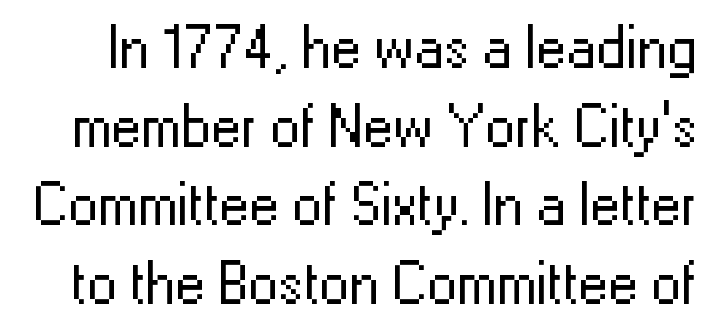
Q: Is the text bold? A: No.
Q: Is the text italic (slanted)? A: No, it is upright.
Q: Is the typeface a serif or a sans-serif typeface? A: Sans-serif.
Q: Is the text underlined? A: No.
Q: Is the spacing between letters normal or unusually wide? A: Normal.
Q: Is the spacing between lines tight, normal or loose? A: Normal.
Q: Width (condensed, normal, or wide)? A: Normal.
Q: Stroke contrast? A: Low.
Q: x-height? A: Medium.
Q: Monospaced? A: No.
